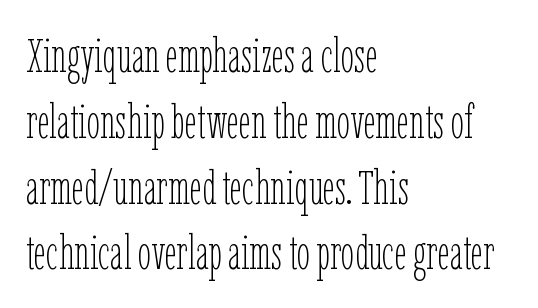
If you drew a ruler down the left edge, every line would touch it. Bare-footed words on every line. You could not count columns in this text — the font is proportionally spaced. Vertical stems look standard width or narrower in stroke. Look at the tracking — it's just the regular setting, nothing added.
